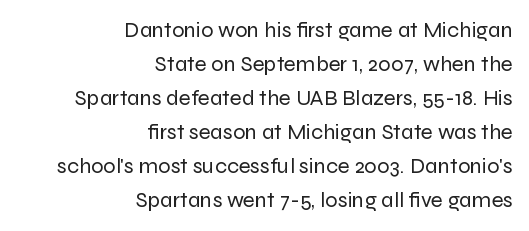
{"italic": "no", "bold": "no", "underline": "no", "align": "right", "line_spacing": "normal", "line_spacing_ratio": 1.55, "letter_spacing": "normal", "letter_spacing_em": 0.0, "glyph_px": 22}
